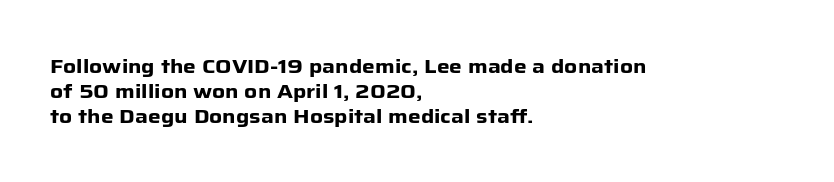
{"italic": "no", "bold": "yes", "underline": "no", "align": "left", "line_spacing": "normal", "line_spacing_ratio": 1.25, "letter_spacing": "normal", "letter_spacing_em": 0.0, "glyph_px": 20}
